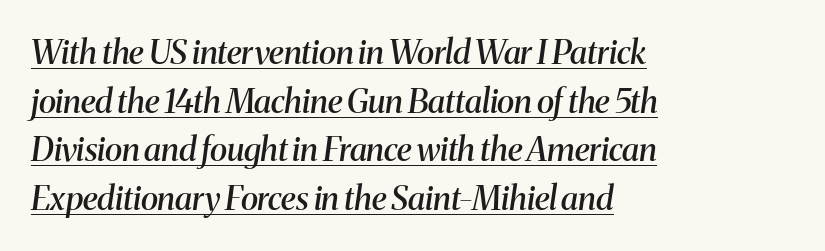
Q: Is the text bold? A: Semi-bold.
Q: Is the text italic (slanted)? A: Yes, it leans right by about 8 degrees.
Q: Is the typeface a serif or a sans-serif typeface? A: Serif.
Q: Is the text underlined? A: Yes.
Q: How is the paragraph aligned? A: Left-aligned.
Q: Is the spacing between letters normal or unusually wide? A: Normal.
Q: Is the spacing between lines tight, normal or loose? A: Normal.
Q: Width (condensed, normal, or wide)? A: Normal.
Q: Stroke contrast? A: Medium.
Q: x-height? A: Medium.
Q: Monospaced? A: No.
